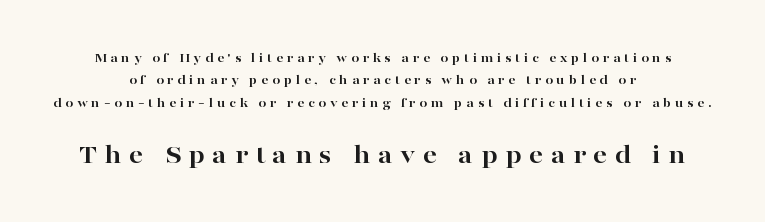
{"serif": "yes", "italic": "no", "bold": "yes", "weight": "bold", "width": "wide", "stroke_contrast": "high", "x_height": "medium", "monospaced": "no", "underline": "no", "align": "center", "line_spacing": "normal", "line_spacing_ratio": 1.59, "letter_spacing": "wide", "letter_spacing_em": 0.26, "larger_block": "second", "size_ratio": 2.0, "glyph_px": 28}
